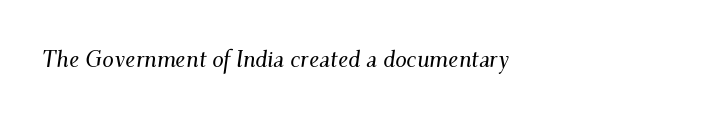
Q: Is the text italic (slanted)? A: Yes, it leans right by about 9 degrees.
Q: Is the text underlined? A: No.
Q: How is the paragraph aligned? A: Left-aligned.
Q: Is the spacing between letters normal or unusually wide? A: Normal.
